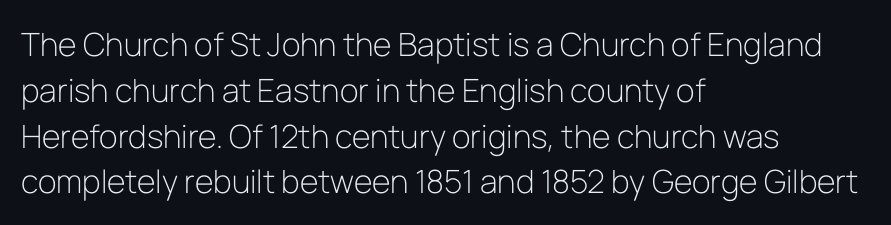
Q: Is the text bold? A: No.
Q: Is the text italic (slanted)? A: No, it is upright.
Q: Is the typeface a serif or a sans-serif typeface? A: Sans-serif.
Q: Is the text underlined? A: No.
Q: How is the paragraph aligned? A: Left-aligned.
Q: Is the spacing between letters normal or unusually wide? A: Normal.
Q: Is the spacing between lines tight, normal or loose? A: Normal.
Q: Width (condensed, normal, or wide)? A: Normal.
Q: Stroke contrast? A: Low.
Q: x-height? A: Medium.
Q: Monospaced? A: No.
